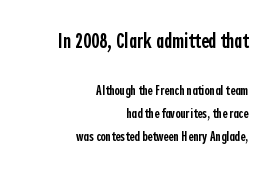
Set as a demibold, roughly 600 on the weight scale. The setting favours the right margin, as signatures and pull-quotes sometimes do. Tracking value appears to be zero — textbook default spacing. No italicization has been applied; the sample stays upright. A student would notice the top passage is typeset larger than what follows. The area under the type is left untouched.
